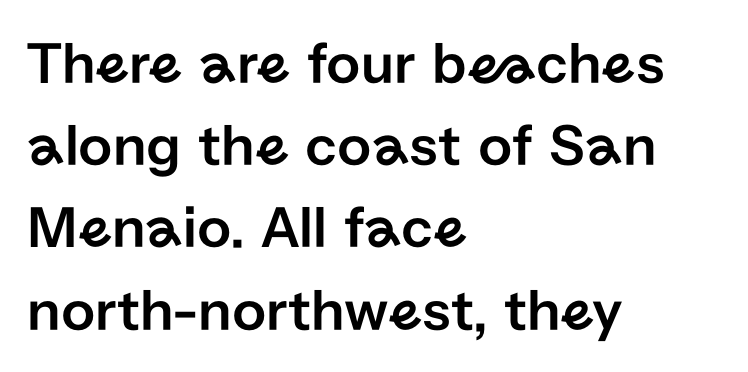
The image shows 60 px sans-serif type, upright; set left-aligned, normal line spacing (1.37x), normal letter spacing, not underlined; low stroke contrast and a medium x-height.
